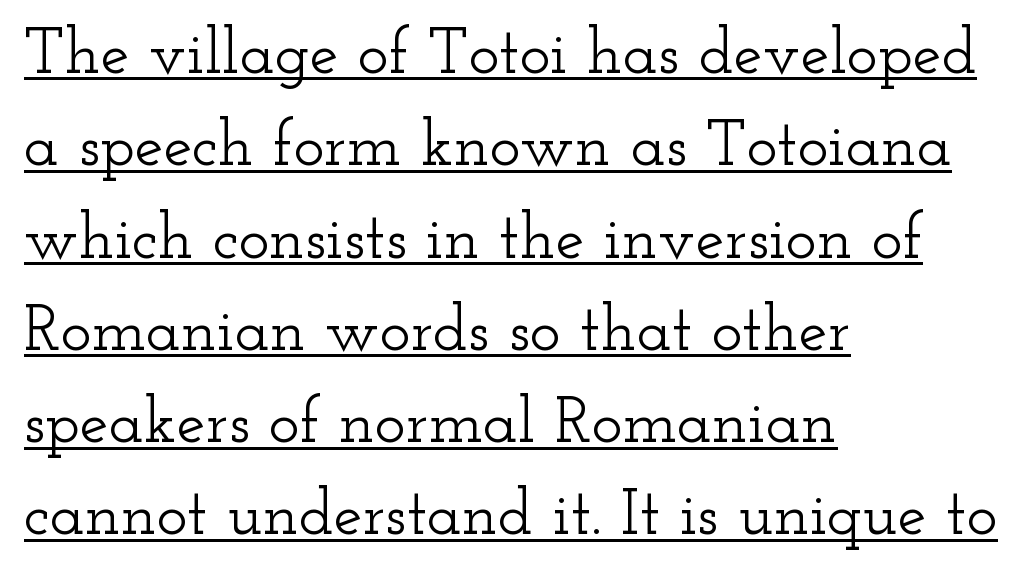
Q: Is the text italic (slanted)? A: No, it is upright.
Q: Is the typeface a serif or a sans-serif typeface? A: Serif.
Q: Is the text underlined? A: Yes.
Q: How is the paragraph aligned? A: Left-aligned.
Q: Is the spacing between letters normal or unusually wide? A: Normal.
Q: Is the spacing between lines tight, normal or loose? A: Normal.
Q: Width (condensed, normal, or wide)? A: Wide.
Q: Stroke contrast? A: Low.
Q: x-height? A: Small.
Q: Monospaced? A: No.
